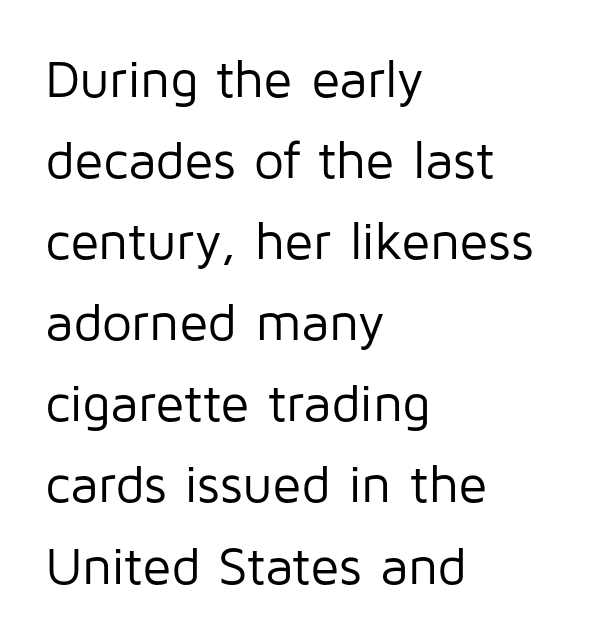
Q: Is the text bold? A: No.
Q: Is the text italic (slanted)? A: No, it is upright.
Q: Is the typeface a serif or a sans-serif typeface? A: Sans-serif.
Q: Is the text underlined? A: No.
Q: How is the paragraph aligned? A: Left-aligned.
Q: Is the spacing between letters normal or unusually wide? A: Normal.
Q: Is the spacing between lines tight, normal or loose? A: Normal.
Q: Width (condensed, normal, or wide)? A: Normal.
Q: Stroke contrast? A: Low.
Q: x-height? A: Medium.
Q: Monospaced? A: No.
